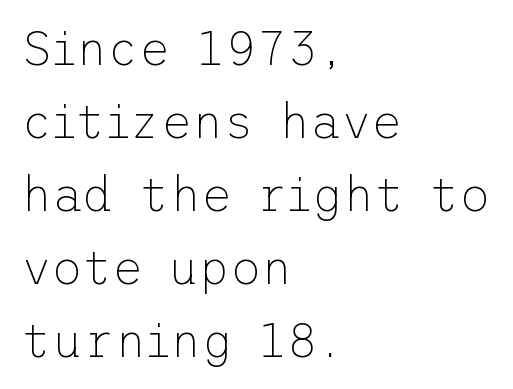
The image shows 48 px thin sans-serif type, upright; set left-aligned, normal line spacing (1.52x), normal letter spacing, not underlined; low stroke contrast and a medium x-height.
